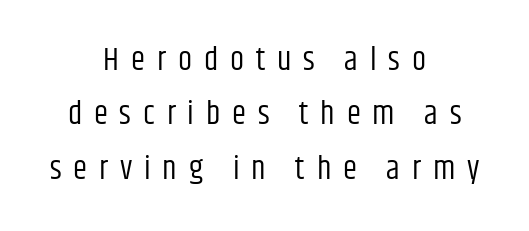
The image shows 32 px regular-weight, condensed sans-serif type, upright; set centered, normal line spacing (1.7x), unusually wide letter spacing (+0.37 em), not underlined; low stroke contrast and a large x-height.
